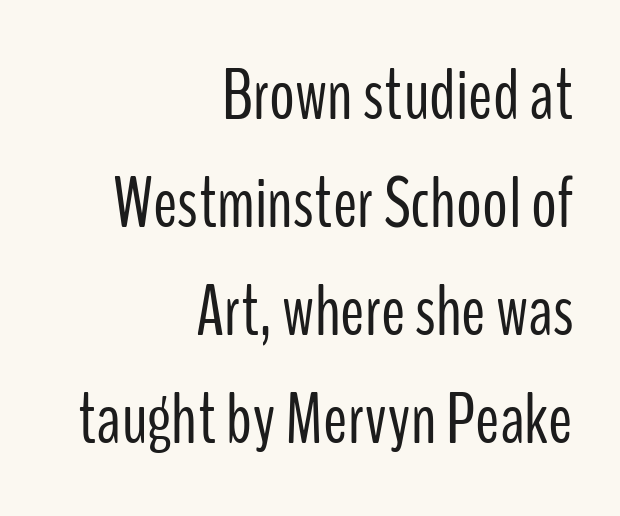
Each word holds together tightly as a unit, with standard inter-letter gaps. Only glyphs here, with clear space below each row. Examine the stroke ends and you'll find no serifs. Varying glyph widths throughout — classic text-font behaviour.
